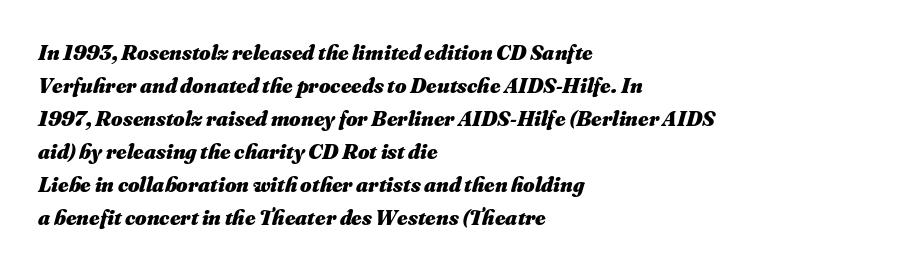
Q: Is the text bold? A: Yes.
Q: Is the text italic (slanted)? A: Yes, it leans right by about 16 degrees.
Q: Is the text underlined? A: No.
Q: How is the paragraph aligned? A: Left-aligned.
Q: Is the spacing between letters normal or unusually wide? A: Normal.
Q: Is the spacing between lines tight, normal or loose? A: Normal.
